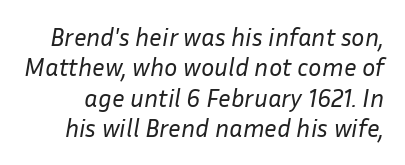
The image shows 25 px text type, italic (leaning right); set line spacing 1.22x, normal letter spacing, not underlined.
